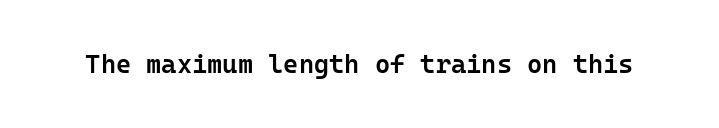
Ascenders rise straight up at ninety degrees. The typesetting leans somewhat heavy: a semibold. Observe the ordinary spacing: letters are neighbours, not strangers. Only glyphs here, with clear space below each row.
